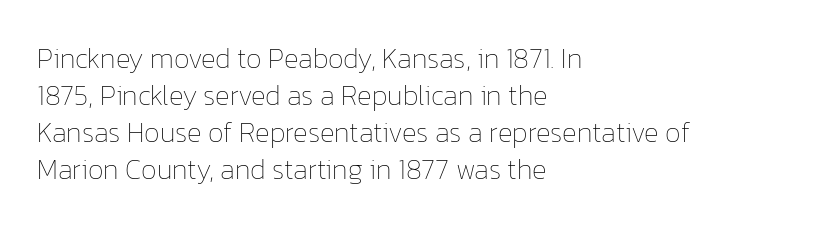
{"italic": "no", "bold": "no", "weight": "thin", "width": "normal", "stroke_contrast": "low", "x_height": "medium", "monospaced": "no", "underline": "no", "align": "left", "line_spacing": "normal", "line_spacing_ratio": 1.32, "letter_spacing": "normal", "letter_spacing_em": 0.0, "glyph_px": 28}
